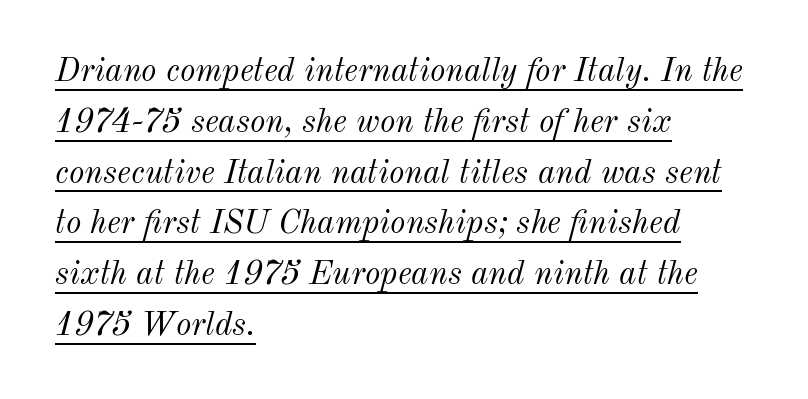
No extra ink here — the face is not bold. Look at the tracking — it's just the regular setting, nothing added. The lines sit at an ordinary, default distance from one another. Would a proofreader flag this as italicized? Yes.
